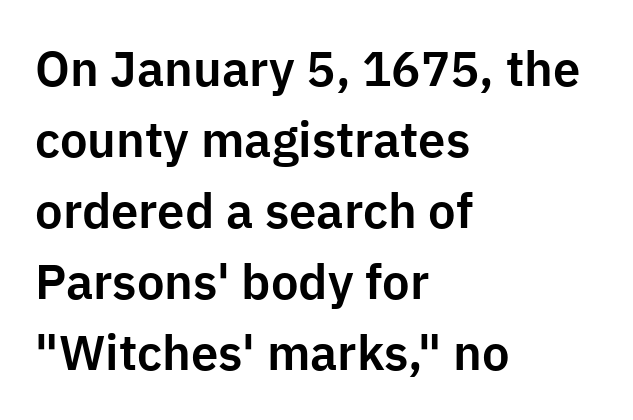
{"serif": "no", "italic": "no", "width": "normal", "stroke_contrast": "low", "x_height": "medium", "monospaced": "no", "underline": "no", "align": "left", "line_spacing": "normal", "line_spacing_ratio": 1.45, "letter_spacing": "normal", "letter_spacing_em": 0.0, "glyph_px": 49}
